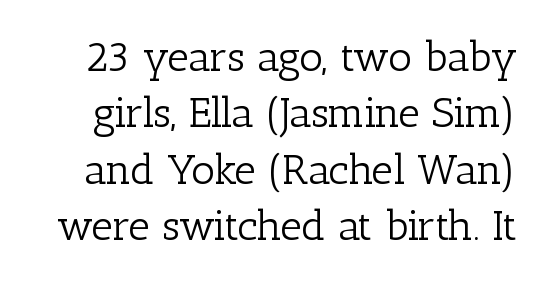
Designer's note — italics off, roman on. Counters stay open thanks to moderate or lighter strokes. This rendering leaves character spacing at its baseline value. The zone under the glyphs is completely vacant. The face used here is proportionally spaced, like ordinary book or web type.
